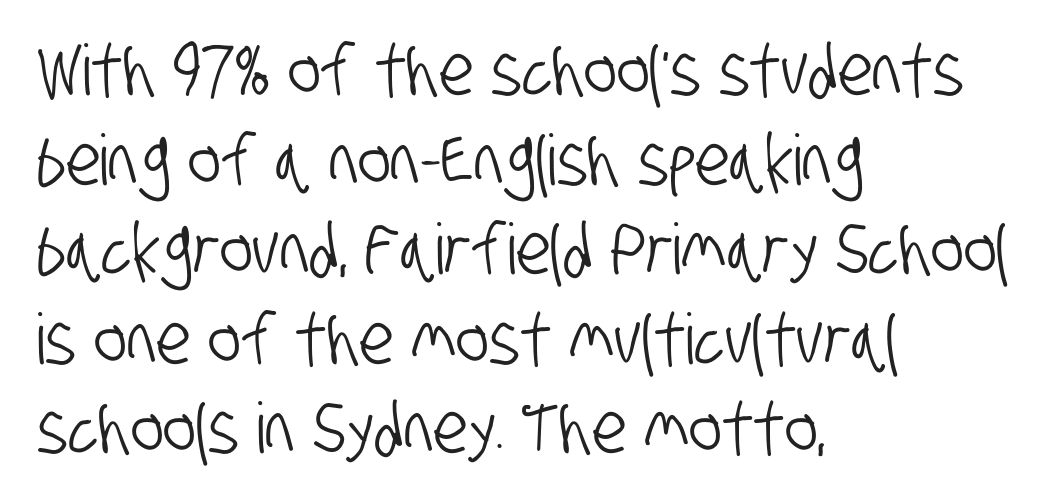
Q: Is the typeface a serif or a sans-serif typeface? A: Sans-serif.
Q: Is the text underlined? A: No.
Q: How is the paragraph aligned? A: Left-aligned.
Q: Is the spacing between letters normal or unusually wide? A: Normal.
Q: Is the spacing between lines tight, normal or loose? A: Normal.
Q: Width (condensed, normal, or wide)? A: Condensed.
Q: Stroke contrast? A: Low.
Q: x-height? A: Large.
Q: Monospaced? A: No.
